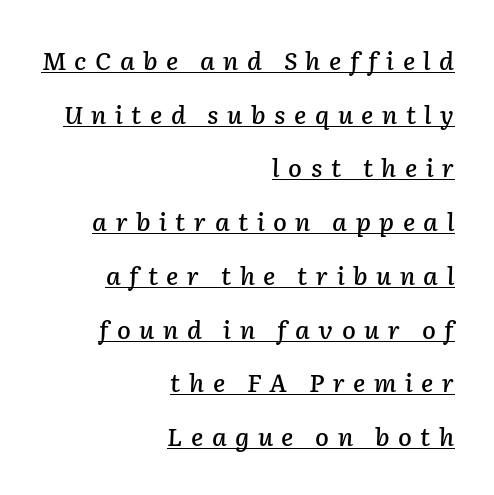
Letter spacing: wide. If you drew a line through each stem, it would be angled. A typesetter would call this leading open, well beyond the default. Every word sits above its own underline.
